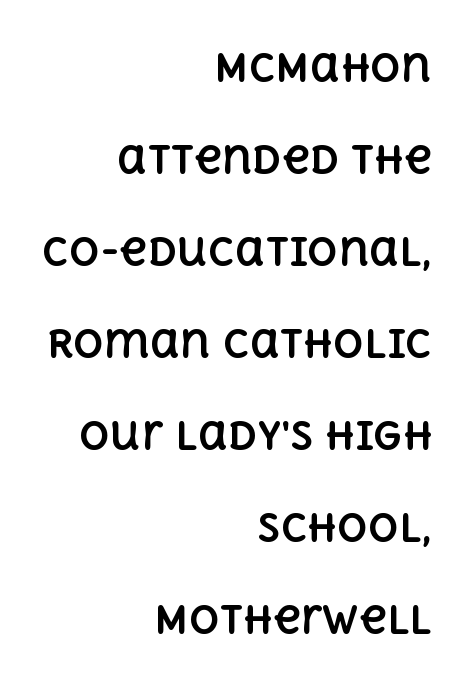
Heft: maximum for text — a bold. Horizontal alignment here is rightward, an uncommon choice for prose. If you measured baseline to baseline, you'd find a long distance. Type without underlining.
